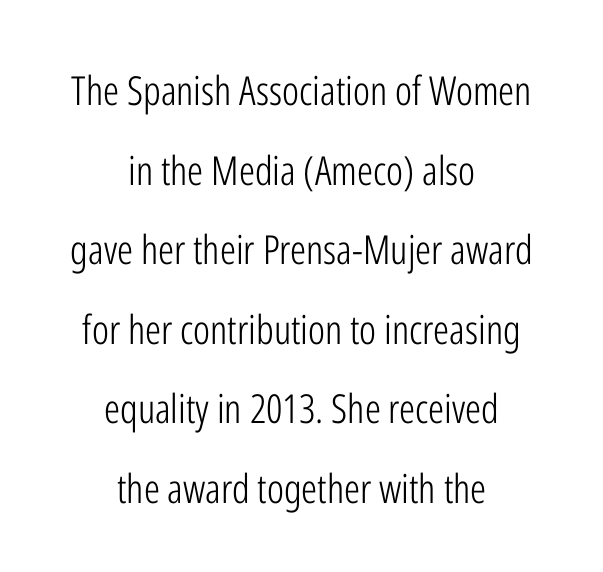
The image shows 40 px light, condensed sans-serif type, upright; set centered, loose line spacing (1.99x), normal letter spacing, not underlined; low stroke contrast and a medium x-height.
